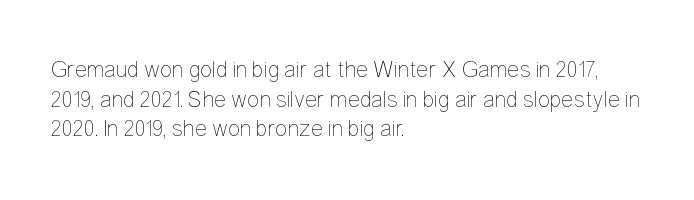
The image shows 23 px text type, upright; set left-aligned, normal line spacing (1.29x), normal letter spacing, not underlined.
